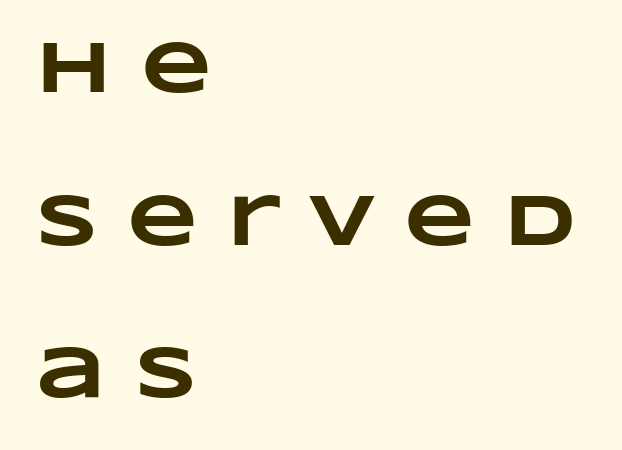
Q: Is the text bold? A: Yes.
Q: Is the text underlined? A: No.
Q: How is the paragraph aligned? A: Left-aligned.
Q: Is the spacing between letters normal or unusually wide? A: Unusually wide.
Q: Is the spacing between lines tight, normal or loose? A: Loose.
Q: Width (condensed, normal, or wide)? A: Wide.
Q: Stroke contrast? A: Low.
Q: x-height? A: Large.
Q: Monospaced? A: No.
